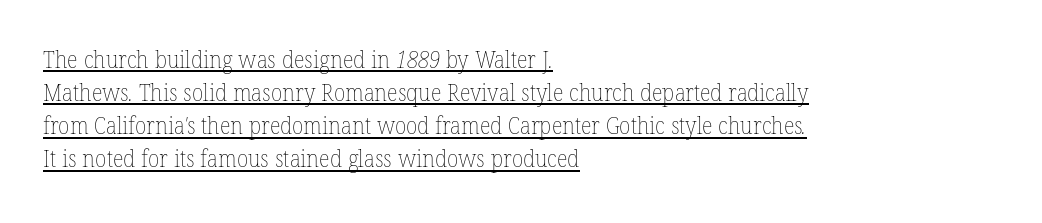
{"bold": "no", "underline": "yes", "align": "left", "line_spacing": "normal", "line_spacing_ratio": 1.44, "letter_spacing": "normal", "letter_spacing_em": 0.0, "glyph_px": 23}
